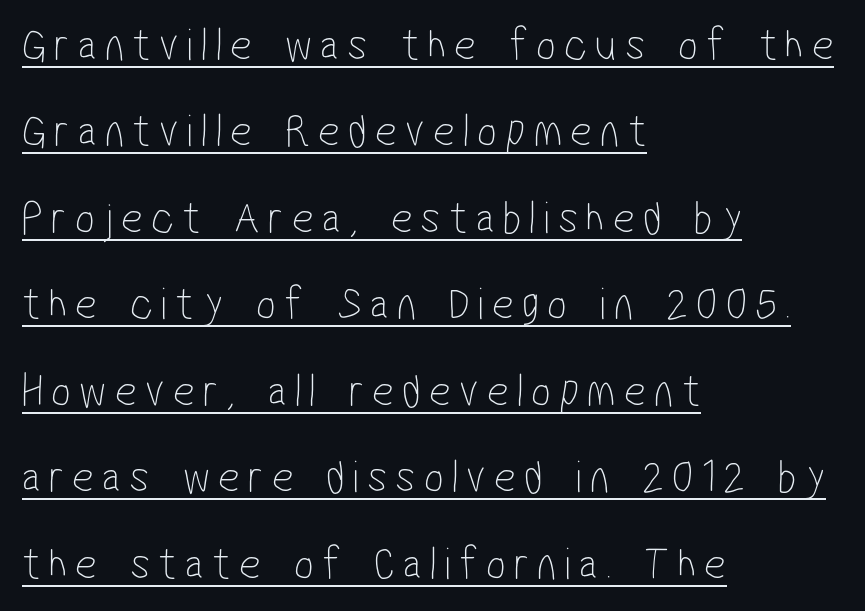
{"serif": "no", "bold": "no", "weight": "thin", "width": "condensed", "stroke_contrast": "low", "x_height": "medium", "monospaced": "no", "underline": "yes", "align": "left", "line_spacing_ratio": 1.84, "glyph_px": 47}
